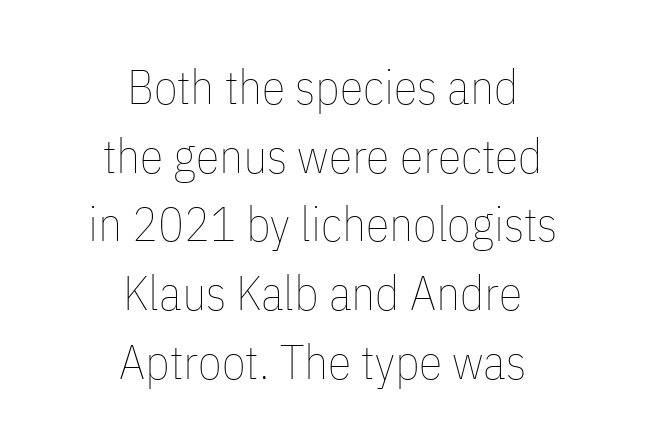
{"italic": "no", "bold": "no", "weight": "thin", "width": "condensed", "stroke_contrast": "low", "x_height": "medium", "monospaced": "no", "underline": "no", "align": "center", "line_spacing": "normal", "line_spacing_ratio": 1.43, "letter_spacing": "normal", "letter_spacing_em": 0.0, "glyph_px": 48}
